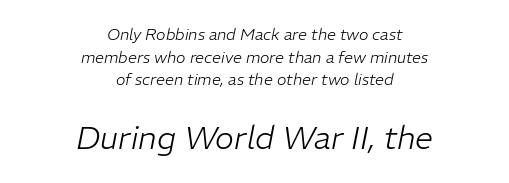
The image shows 32 px light type, italic (leaning right); set centered, normal line spacing (1.41x), normal letter spacing, not underlined; the second (bottom) block is 2.0x larger; low stroke contrast and a medium x-height.
